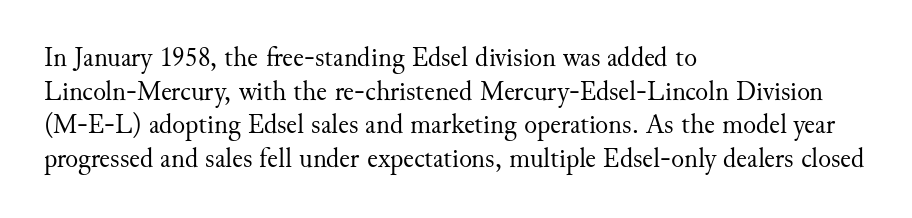
Whoever set this chose a conventional vertical rhythm. Each stroke keeps to a modest, everyday thickness or less. Is there any slant? The stems are plumb. Any mark beneath the type? The region is blank. Horizontal alignment here is leftward, the default for most running prose.
